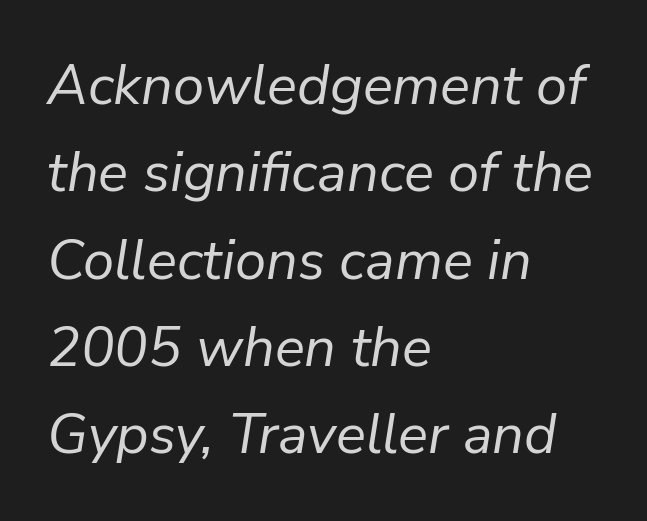
{"italic": "yes", "lean": "right", "slant_degrees": 9, "bold": "no", "weight": "regular", "width": "normal", "stroke_contrast": "low", "x_height": "medium", "monospaced": "no", "underline": "no", "align": "left", "line_spacing": "normal", "line_spacing_ratio": 1.56, "letter_spacing": "normal", "letter_spacing_em": 0.0, "glyph_px": 56}
